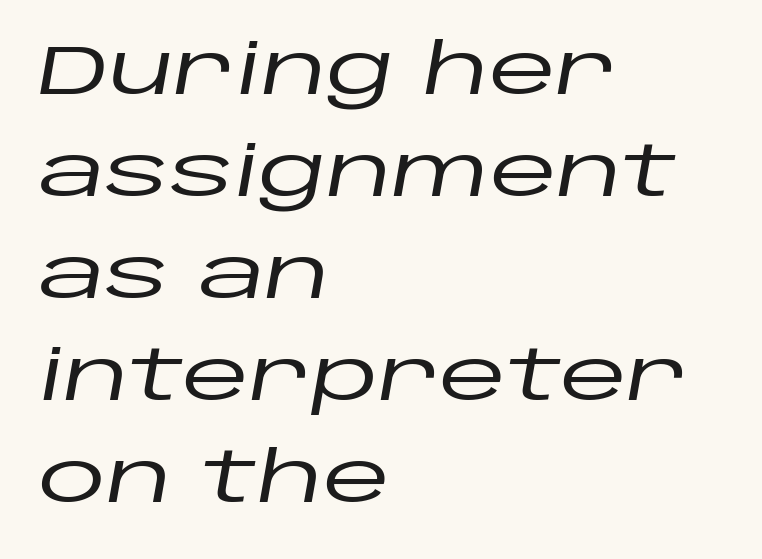
The image shows 69 px wide type, italic (leaning right); set left-aligned, normal line spacing (1.48x), normal letter spacing, not underlined; low stroke contrast and a large x-height.
